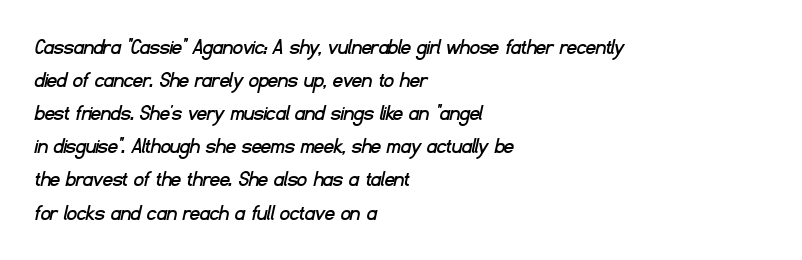
Line beginnings align vertically; line endings do not. Tracking here is standard; glyphs follow each other at the usual distance. This rendering features lettering with no underline. The vertical gap from one line to the next is medium.
